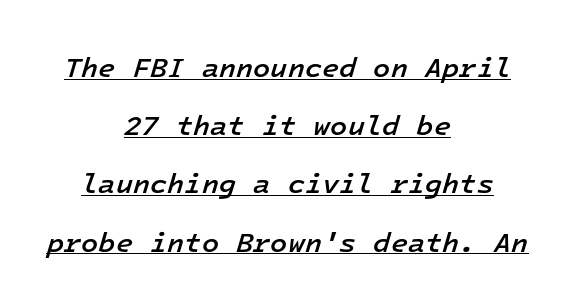
{"italic": "yes", "lean": "right", "slant_degrees": 16, "bold": "semi", "weight": "semibold", "width": "normal", "stroke_contrast": "low", "x_height": "medium", "monospaced": "yes", "underline": "yes", "align": "center", "line_spacing": "loose", "line_spacing_ratio": 2.08, "letter_spacing": "normal", "letter_spacing_em": 0.0, "glyph_px": 28}
